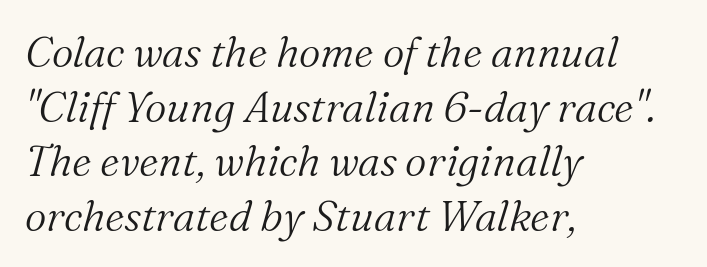
Q: Is the text bold? A: No.
Q: Is the text italic (slanted)? A: Yes, it leans right by about 16 degrees.
Q: Is the typeface a serif or a sans-serif typeface? A: Serif.
Q: Is the text underlined? A: No.
Q: How is the paragraph aligned? A: Left-aligned.
Q: Is the spacing between letters normal or unusually wide? A: Normal.
Q: Is the spacing between lines tight, normal or loose? A: Normal.
Q: Width (condensed, normal, or wide)? A: Normal.
Q: Stroke contrast? A: Medium.
Q: x-height? A: Medium.
Q: Monospaced? A: No.
